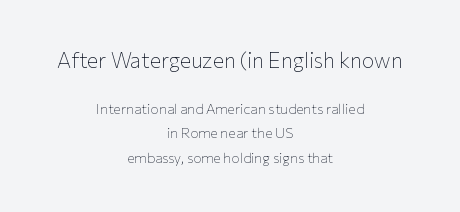
{"italic": "no", "bold": "no", "underline": "no", "align": "center", "line_spacing_ratio": 1.73, "letter_spacing": "normal", "letter_spacing_em": 0.0, "larger_block": "first", "size_ratio": 1.5, "glyph_px": 21}
